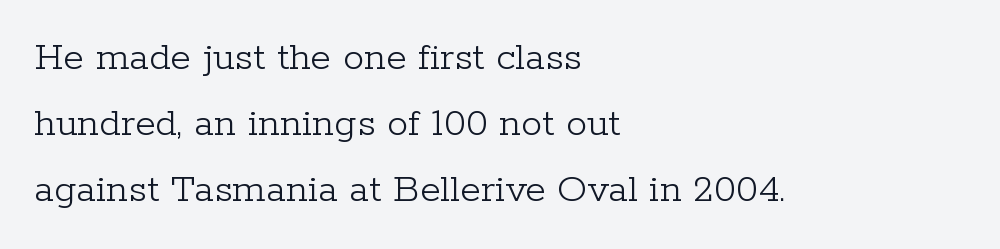
{"serif": "yes", "italic": "no", "bold": "no", "weight": "light", "width": "normal", "stroke_contrast": "low", "x_height": "medium", "monospaced": "no", "underline": "no", "align": "left", "line_spacing": "normal", "line_spacing_ratio": 1.57, "letter_spacing": "normal", "letter_spacing_em": 0.0, "glyph_px": 42}
